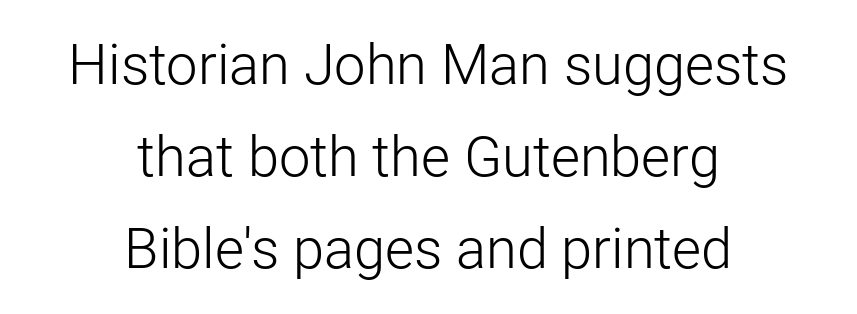
This sample has the flowing, uneven cadence of proportional lettering. Notice how descenders clear the ascenders below comfortably — that's standard leading. The letterforms sit at book weight or below. Unlike a traditional serif, this face leaves its strokes unadorned.
